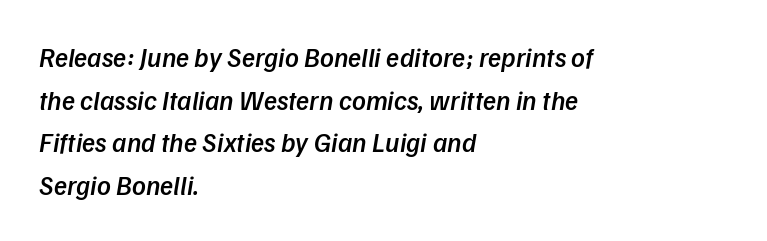
{"bold": "semi", "underline": "no", "align": "left", "line_spacing": "normal", "line_spacing_ratio": 1.58, "letter_spacing": "normal", "letter_spacing_em": 0.0, "glyph_px": 27}
